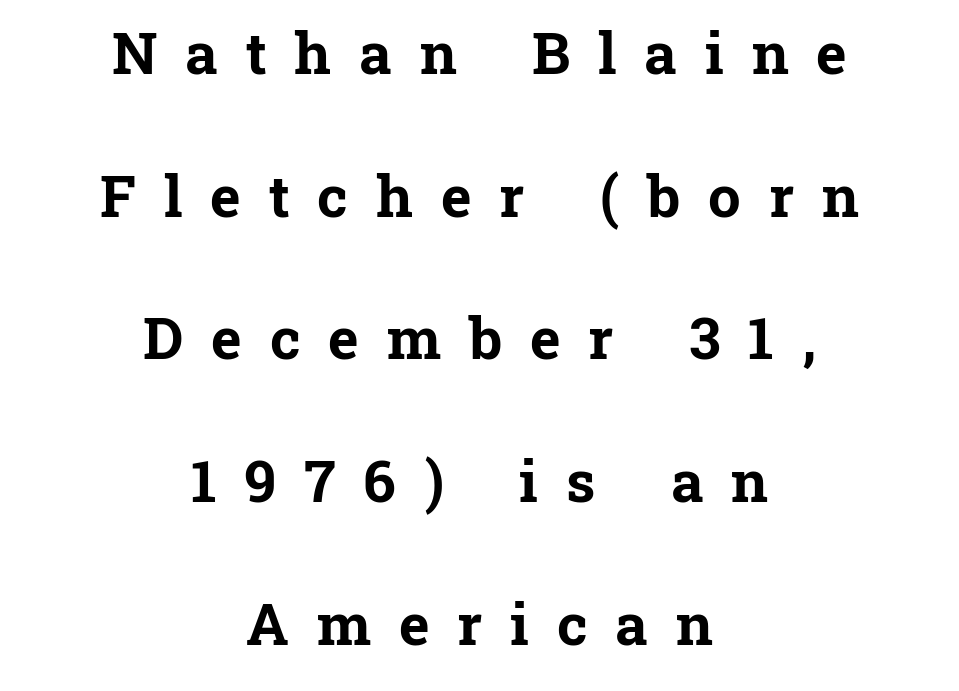
Q: Is the text bold? A: Yes.
Q: Is the text italic (slanted)? A: No, it is upright.
Q: Is the typeface a serif or a sans-serif typeface? A: Serif.
Q: Is the text underlined? A: No.
Q: How is the paragraph aligned? A: Centered.
Q: Is the spacing between letters normal or unusually wide? A: Unusually wide.
Q: Is the spacing between lines tight, normal or loose? A: Loose.
Q: Width (condensed, normal, or wide)? A: Normal.
Q: Stroke contrast? A: Low.
Q: x-height? A: Medium.
Q: Monospaced? A: No.
